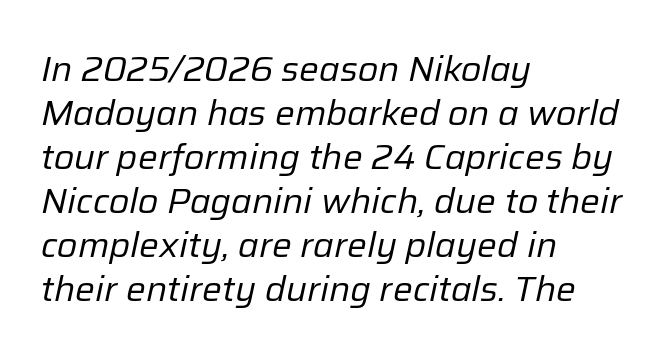
{"italic": "yes", "lean": "right", "slant_degrees": 12, "bold": "no", "weight": "regular", "width": "normal", "stroke_contrast": "low", "x_height": "medium", "monospaced": "no", "underline": "no", "align": "left", "line_spacing": "normal", "line_spacing_ratio": 1.26, "letter_spacing": "normal", "letter_spacing_em": 0.0, "glyph_px": 35}
